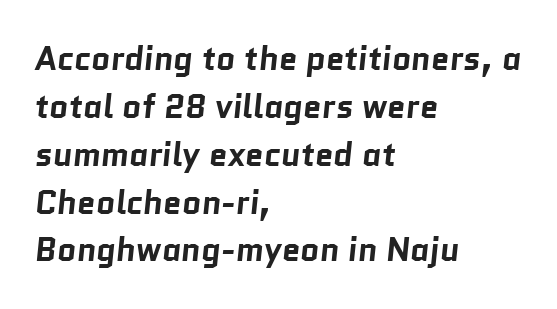
Q: Is the text bold? A: Yes.
Q: Is the typeface a serif or a sans-serif typeface? A: Sans-serif.
Q: Is the text underlined? A: No.
Q: How is the paragraph aligned? A: Left-aligned.
Q: Is the spacing between letters normal or unusually wide? A: Normal.
Q: Is the spacing between lines tight, normal or loose? A: Normal.
Q: Width (condensed, normal, or wide)? A: Normal.
Q: Stroke contrast? A: Low.
Q: x-height? A: Medium.
Q: Monospaced? A: No.
